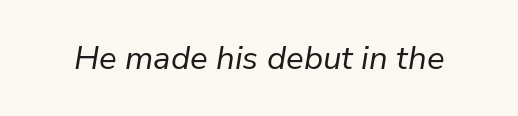
{"italic": "yes", "lean": "right", "slant_degrees": 9, "bold": "no", "weight": "regular", "width": "normal", "stroke_contrast": "low", "x_height": "medium", "monospaced": "no", "underline": "no", "letter_spacing": "normal", "letter_spacing_em": 0.0, "glyph_px": 33}
